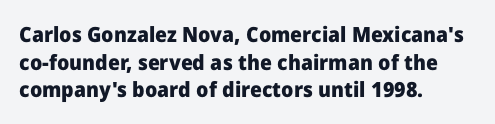
The image shows 21 px bold type, upright; set left-aligned, normal line spacing (1.31x), normal letter spacing, not underlined.
